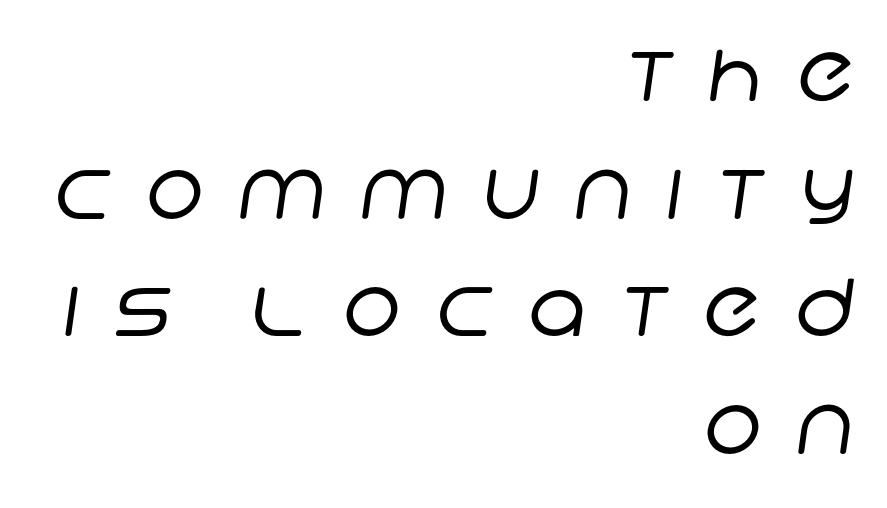
Q: Is the text bold? A: No.
Q: Is the typeface a serif or a sans-serif typeface? A: Sans-serif.
Q: Is the text underlined? A: No.
Q: How is the paragraph aligned? A: Right-aligned.
Q: Is the spacing between letters normal or unusually wide? A: Unusually wide.
Q: Is the spacing between lines tight, normal or loose? A: Normal.
Q: Width (condensed, normal, or wide)? A: Normal.
Q: Stroke contrast? A: Low.
Q: x-height? A: Large.
Q: Monospaced? A: No.
